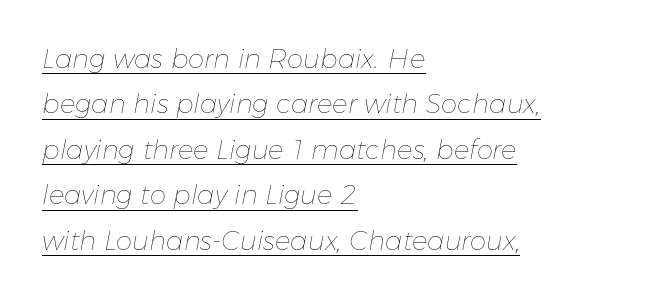
The image shows 26 px text type, italic (leaning right); set left-aligned, line spacing 1.75x, normal letter spacing, underlined.
